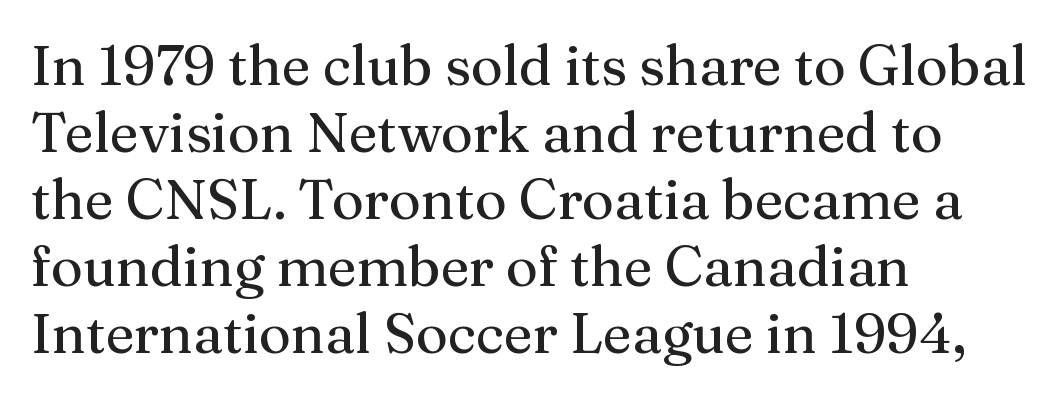
{"serif": "yes", "italic": "no", "width": "normal", "stroke_contrast": "medium", "x_height": "medium", "monospaced": "no", "underline": "no", "align": "left", "line_spacing_ratio": 1.22, "letter_spacing": "normal", "letter_spacing_em": 0.0, "glyph_px": 55}
